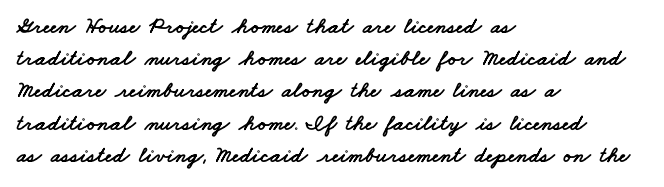
Q: Is the text underlined? A: No.
Q: How is the paragraph aligned? A: Left-aligned.
Q: Is the spacing between letters normal or unusually wide? A: Normal.
Q: Is the spacing between lines tight, normal or loose? A: Normal.
